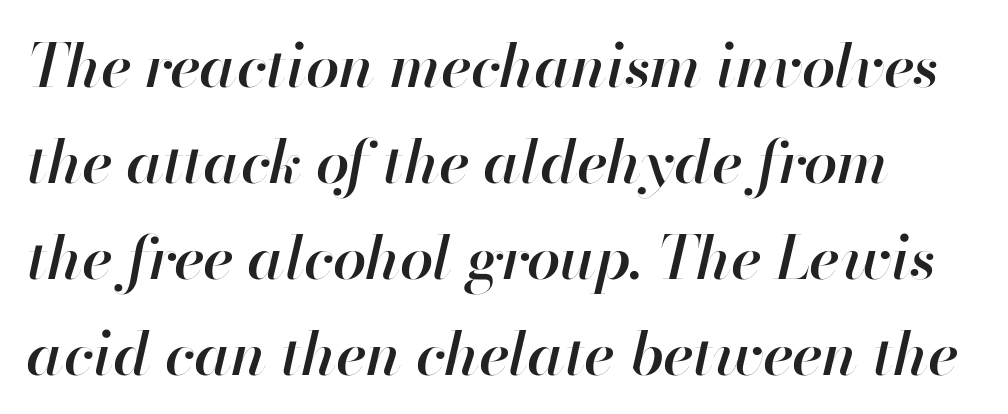
The image shows 60 px semibold type, italic (leaning right); set normal line spacing (1.6x), normal letter spacing, not underlined; high stroke contrast and a small x-height.
